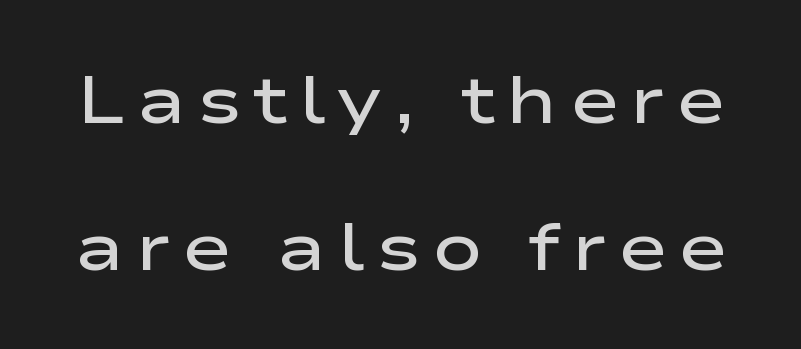
The image shows 67 px semibold, wide sans-serif type, upright; set loose line spacing (2.19x), not underlined; low stroke contrast and a medium x-height.
